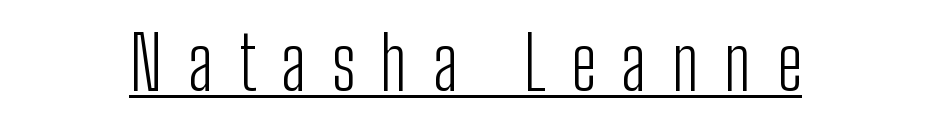
Note the varied advance widths — an 'i' is clearly narrower than an 'm'. The characters display no serif detailing; their extremities are plain. The passage shown is underscored from start to finish. Display-style spreading of the glyphs; the letterfit is very open.
